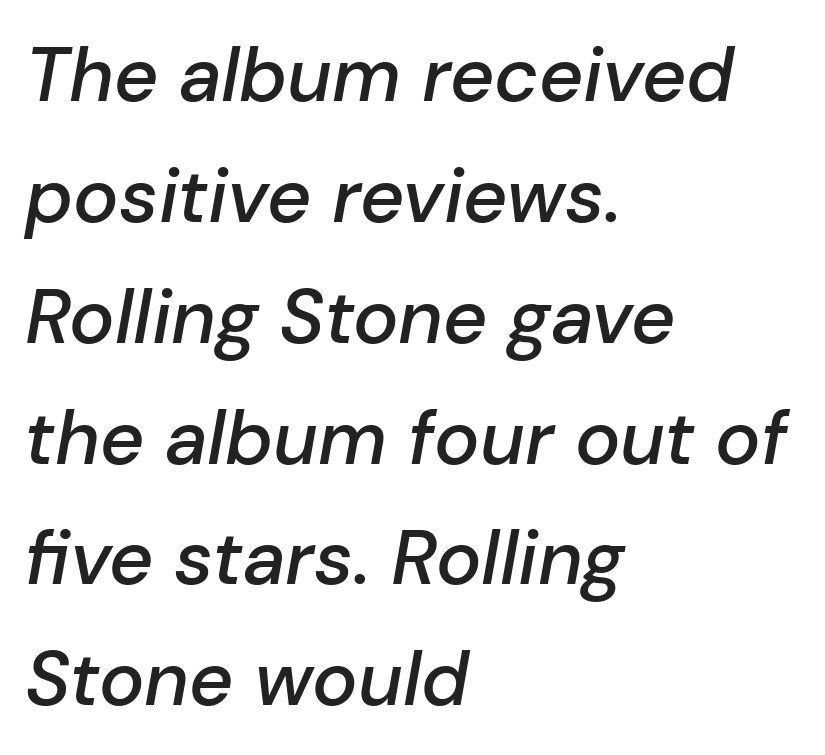
The image shows 76 px semibold type, italic (leaning right); set left-aligned, normal line spacing (1.59x), normal letter spacing, not underlined; low stroke contrast and a medium x-height.
